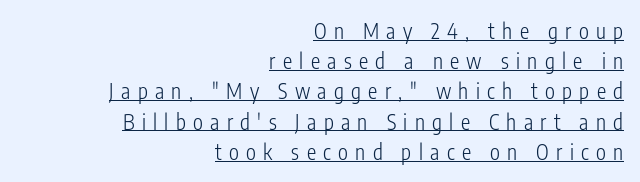
{"italic": "no", "bold": "no", "underline": "yes", "align": "right", "line_spacing": "normal", "line_spacing_ratio": 1.44, "letter_spacing": "wide", "letter_spacing_em": 0.35, "glyph_px": 21}
